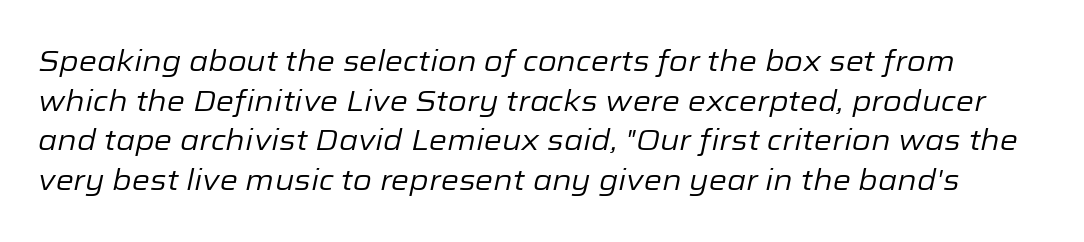
The image shows 29 px regular-weight type, italic (leaning right); set normal line spacing (1.37x), normal letter spacing, not underlined; low stroke contrast and a medium x-height.
